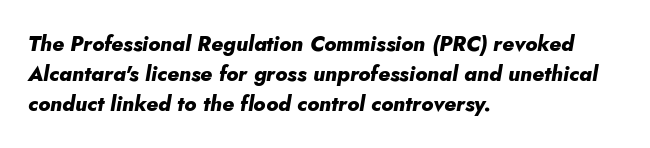
Yep, that's italic — everything's leaning. Each word holds together tightly as a unit, with standard inter-letter gaps. The baseline area is clear. Horizontal bands of white between lines are of average thickness. One-word summary of the alignment: left. Typographic density is high because the face is bold.
